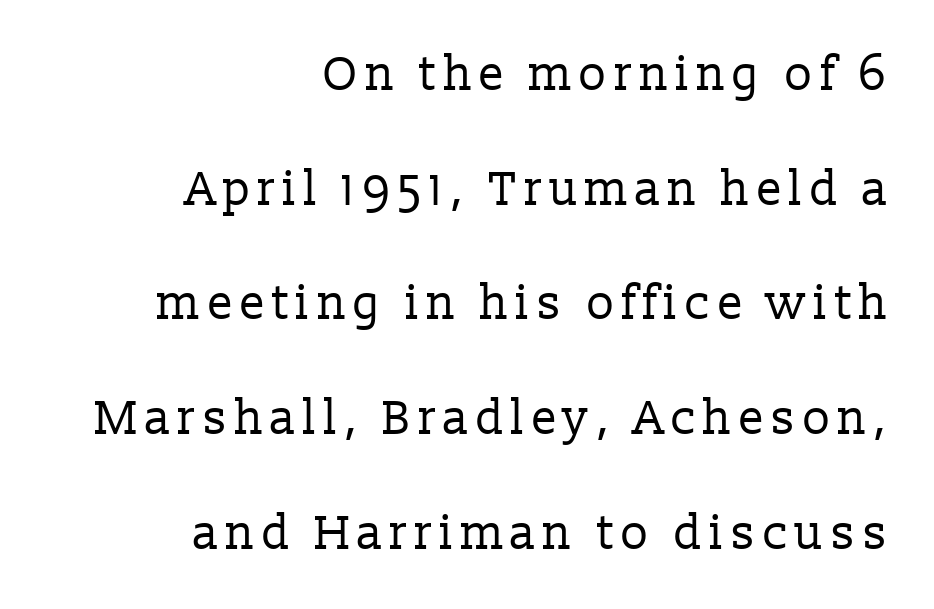
Q: Is the text bold? A: No.
Q: Is the text italic (slanted)? A: No, it is upright.
Q: Is the typeface a serif or a sans-serif typeface? A: Serif.
Q: Is the text underlined? A: No.
Q: How is the paragraph aligned? A: Right-aligned.
Q: Is the spacing between lines tight, normal or loose? A: Loose.
Q: Width (condensed, normal, or wide)? A: Normal.
Q: Stroke contrast? A: Low.
Q: x-height? A: Medium.
Q: Monospaced? A: No.
